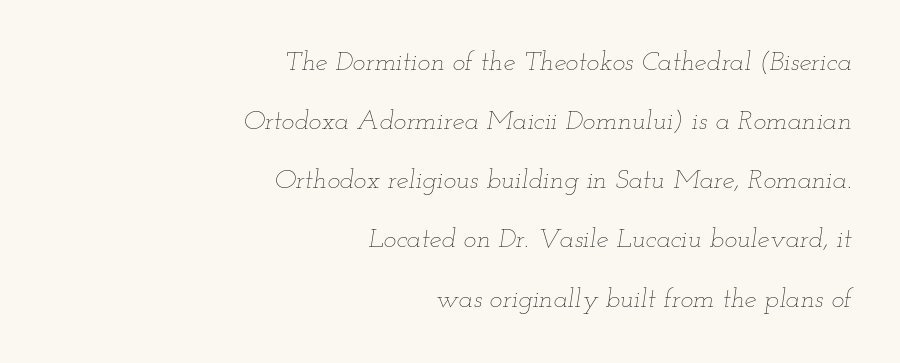
Q: Is the text bold? A: No.
Q: Is the text italic (slanted)? A: Yes, it leans right by about 12 degrees.
Q: Is the text underlined? A: No.
Q: How is the paragraph aligned? A: Right-aligned.
Q: Is the spacing between letters normal or unusually wide? A: Normal.
Q: Is the spacing between lines tight, normal or loose? A: Loose.
